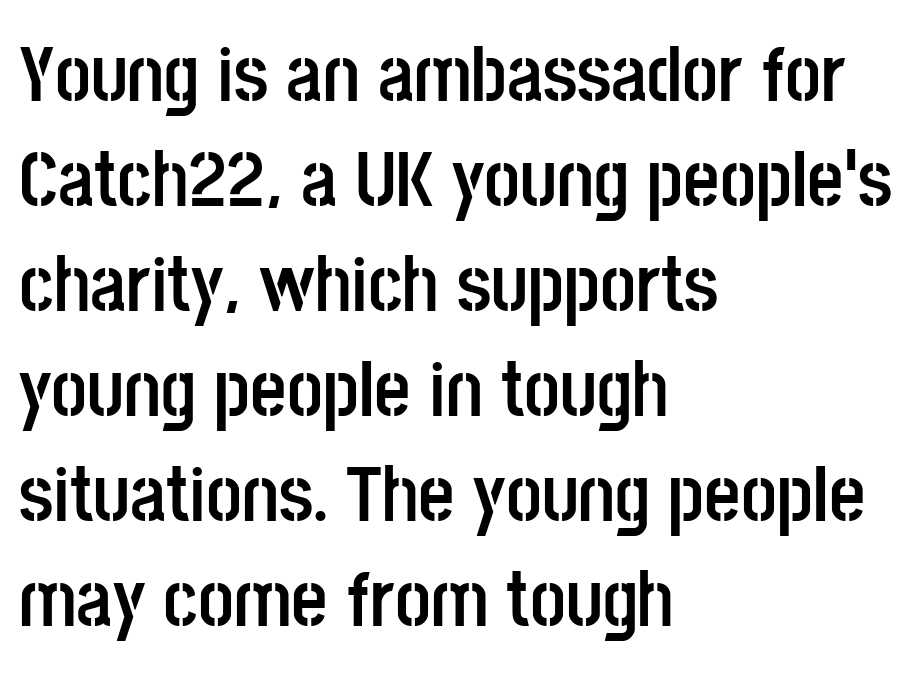
{"serif": "no", "italic": "no", "bold": "yes", "weight": "semibold", "width": "condensed", "stroke_contrast": "low", "x_height": "large", "monospaced": "no", "underline": "no", "align": "left", "line_spacing": "normal", "line_spacing_ratio": 1.33, "letter_spacing": "normal", "letter_spacing_em": 0.0, "glyph_px": 79}
